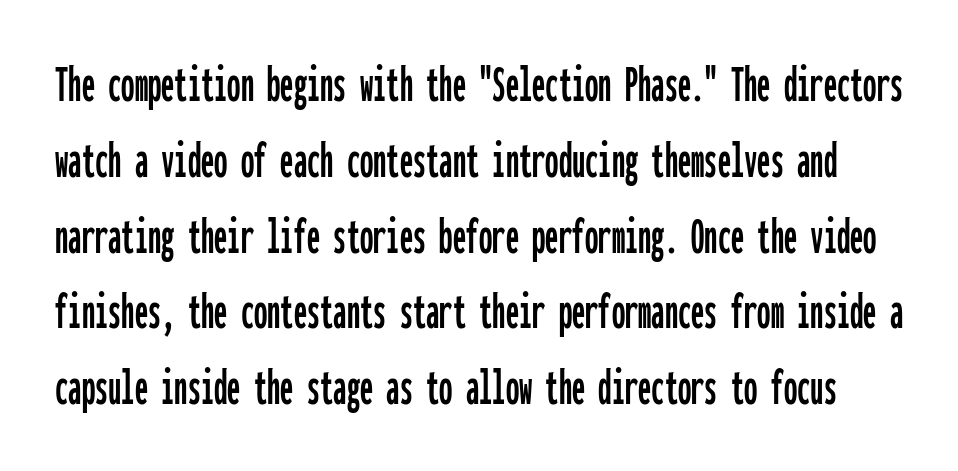
The image shows 53 px condensed sans-serif type, upright, monospaced; set normal line spacing (1.43x), normal letter spacing, not underlined; low stroke contrast and a medium x-height.
